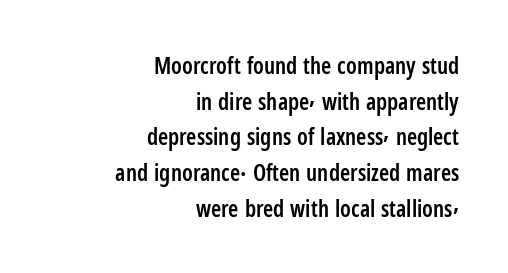
Q: Is the text bold? A: Semi-bold.
Q: Is the text italic (slanted)? A: No, it is upright.
Q: Is the text underlined? A: No.
Q: How is the paragraph aligned? A: Right-aligned.
Q: Is the spacing between letters normal or unusually wide? A: Normal.
Q: Is the spacing between lines tight, normal or loose? A: Normal.
